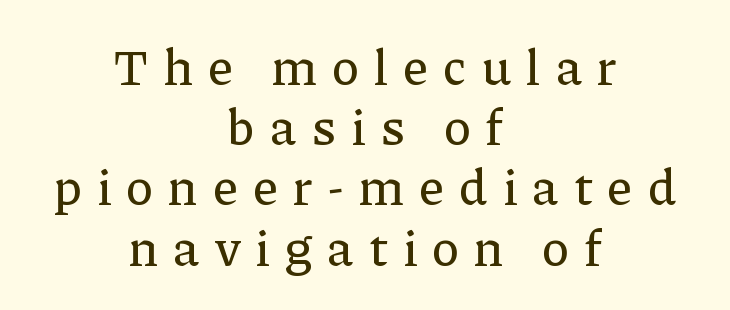
{"serif": "yes", "italic": "no", "width": "normal", "stroke_contrast": "low", "x_height": "medium", "monospaced": "no", "underline": "no", "align": "center", "line_spacing_ratio": 1.18, "letter_spacing": "wide", "letter_spacing_em": 0.3, "glyph_px": 51}
